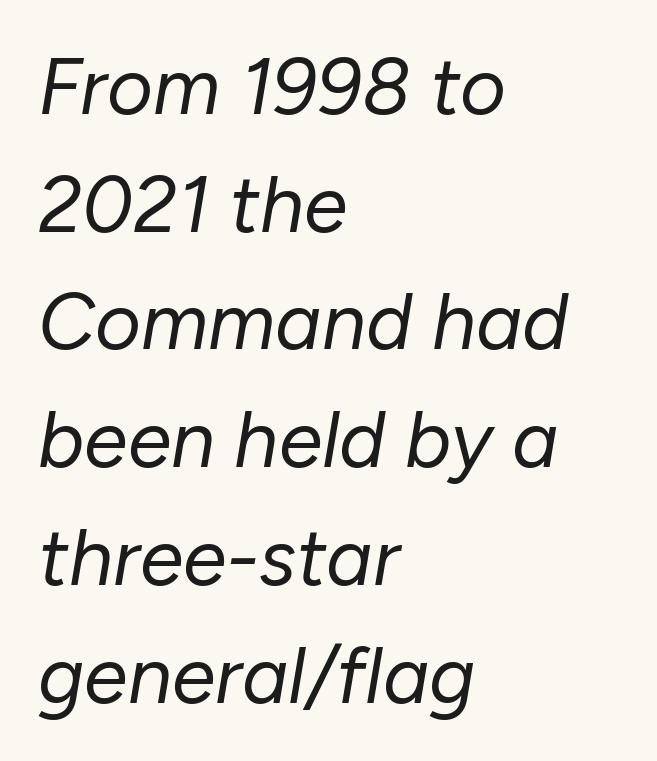
{"italic": "yes", "lean": "right", "slant_degrees": 10, "bold": "no", "weight": "regular", "width": "normal", "stroke_contrast": "low", "x_height": "medium", "monospaced": "no", "underline": "no", "align": "left", "line_spacing": "normal", "line_spacing_ratio": 1.49, "letter_spacing": "normal", "letter_spacing_em": 0.0, "glyph_px": 79}
